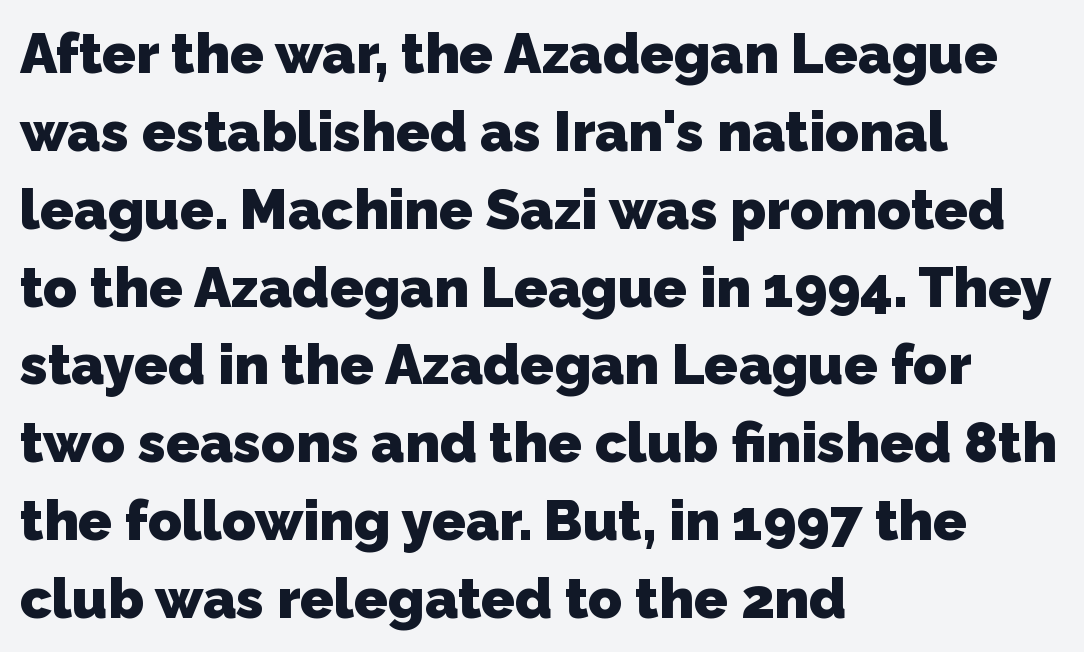
Q: Is the text bold? A: Yes.
Q: Is the typeface a serif or a sans-serif typeface? A: Sans-serif.
Q: Is the text underlined? A: No.
Q: How is the paragraph aligned? A: Left-aligned.
Q: Is the spacing between letters normal or unusually wide? A: Normal.
Q: Is the spacing between lines tight, normal or loose? A: Normal.
Q: Width (condensed, normal, or wide)? A: Normal.
Q: Stroke contrast? A: Low.
Q: x-height? A: Medium.
Q: Monospaced? A: No.
